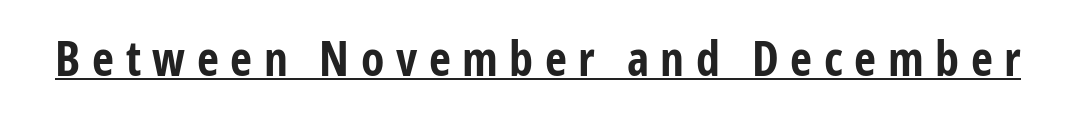
{"serif": "no", "italic": "no", "bold": "yes", "weight": "bold", "width": "condensed", "stroke_contrast": "low", "x_height": "medium", "monospaced": "no", "underline": "yes", "letter_spacing": "wide", "letter_spacing_em": 0.24, "glyph_px": 48}
